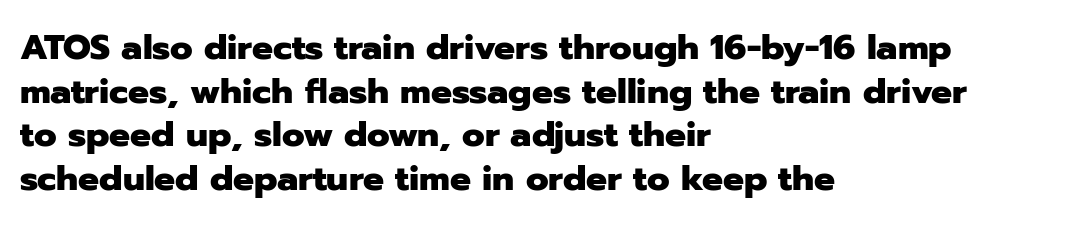
{"serif": "no", "italic": "no", "bold": "yes", "weight": "heavy", "width": "normal", "stroke_contrast": "low", "x_height": "medium", "monospaced": "no", "underline": "no", "align": "left", "line_spacing": "normal", "line_spacing_ratio": 1.25, "letter_spacing": "normal", "letter_spacing_em": 0.0, "glyph_px": 35}
